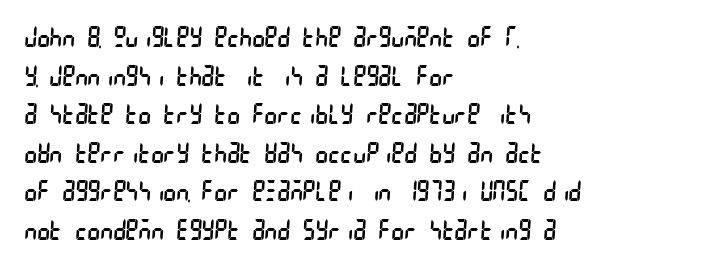
Q: Is the text bold? A: No.
Q: Is the text underlined? A: No.
Q: How is the paragraph aligned? A: Left-aligned.
Q: Is the spacing between letters normal or unusually wide? A: Normal.
Q: Is the spacing between lines tight, normal or loose? A: Normal.
